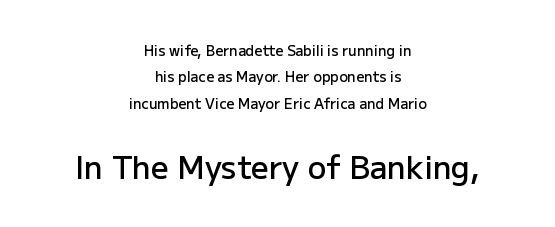
{"serif": "no", "italic": "no", "bold": "semi", "weight": "semibold", "width": "normal", "stroke_contrast": "low", "x_height": "medium", "monospaced": "no", "underline": "no", "align": "center", "line_spacing_ratio": 1.88, "letter_spacing": "normal", "letter_spacing_em": 0.0, "larger_block": "second", "size_ratio": 2.21, "glyph_px": 31}
